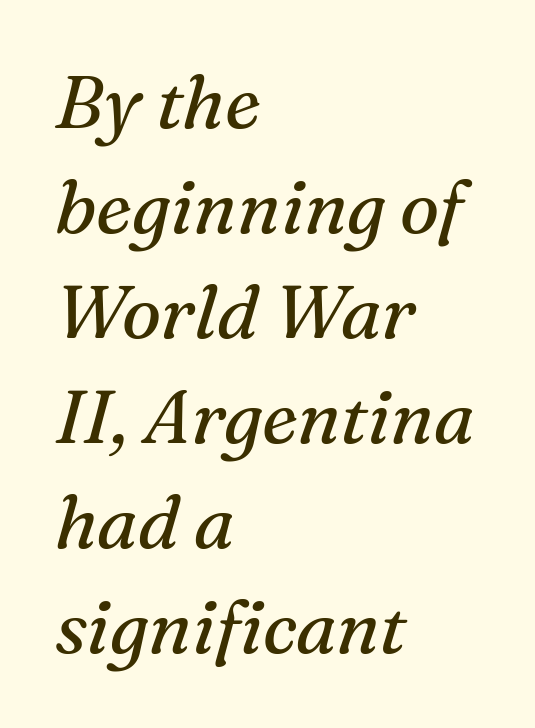
The image shows 74 px regular-weight serif type, italic (leaning right); set left-aligned, normal line spacing (1.42x), normal letter spacing, not underlined; medium stroke contrast and a medium x-height.
